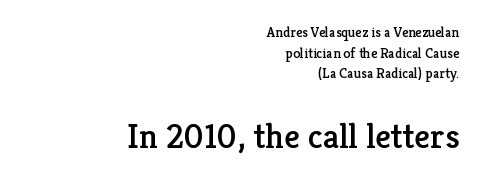
{"serif": "yes", "italic": "no", "width": "normal", "stroke_contrast": "low", "x_height": "medium", "monospaced": "no", "underline": "no", "align": "right", "line_spacing": "normal", "line_spacing_ratio": 1.48, "letter_spacing": "normal", "letter_spacing_em": 0.0, "larger_block": "second", "size_ratio": 2.5, "glyph_px": 35}
